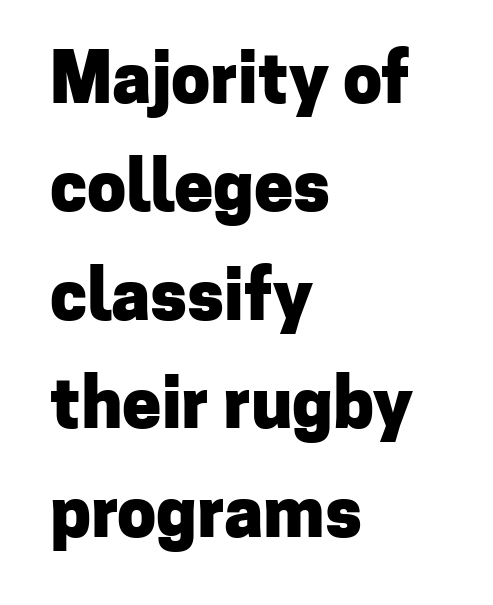
Q: Is the text bold? A: Yes.
Q: Is the text italic (slanted)? A: No, it is upright.
Q: Is the typeface a serif or a sans-serif typeface? A: Sans-serif.
Q: Is the text underlined? A: No.
Q: How is the paragraph aligned? A: Left-aligned.
Q: Is the spacing between letters normal or unusually wide? A: Normal.
Q: Is the spacing between lines tight, normal or loose? A: Normal.
Q: Width (condensed, normal, or wide)? A: Normal.
Q: Stroke contrast? A: Low.
Q: x-height? A: Medium.
Q: Monospaced? A: No.
